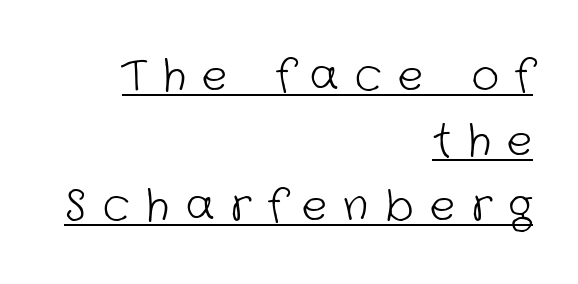
Characters follow at a spacing far wider than the type designer built in. Unbolded letterforms with no extra heft. Honestly, the row spacing looks completely unremarkable. Looks like regular typesetting: each glyph gets only the width it needs. Alignment: flush right.
